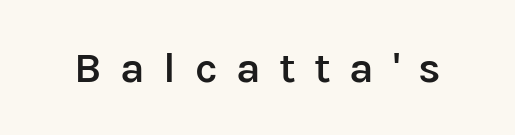
The image shows 43 px semibold sans-serif type, upright; set unusually wide letter spacing (+0.43 em), not underlined; low stroke contrast and a medium x-height.
